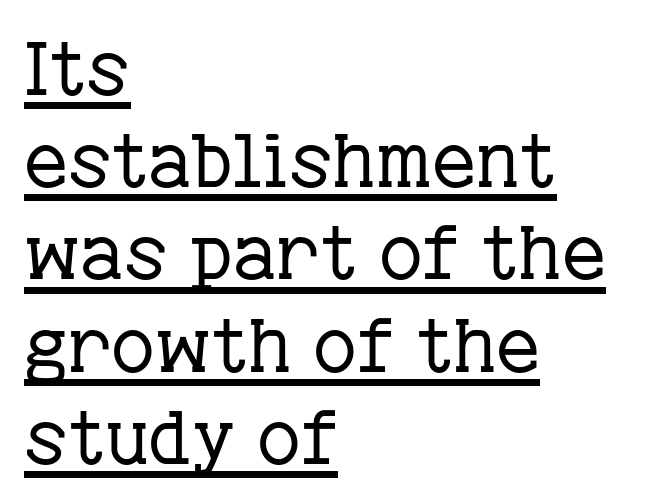
The image shows 75 px regular-weight serif type, upright; set left-aligned, line spacing 1.23x, normal letter spacing, underlined; low stroke contrast and a medium x-height.
